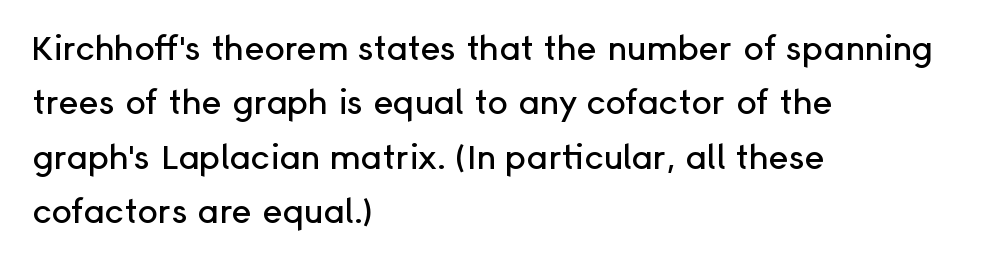
{"serif": "no", "italic": "no", "width": "normal", "stroke_contrast": "low", "x_height": "medium", "monospaced": "no", "underline": "no", "align": "left", "line_spacing": "normal", "line_spacing_ratio": 1.6, "letter_spacing": "normal", "letter_spacing_em": 0.0, "glyph_px": 34}
